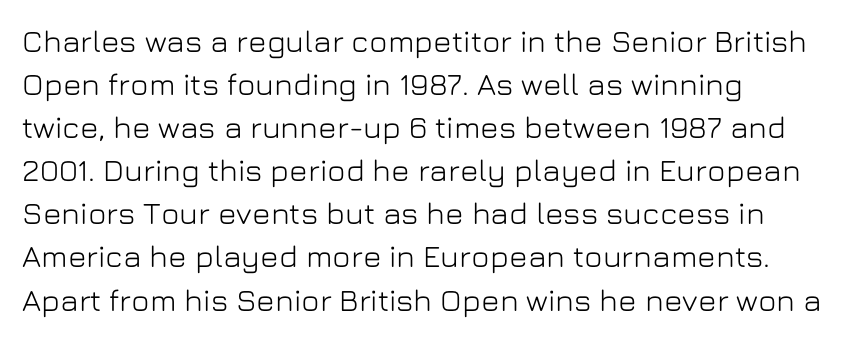
{"serif": "no", "italic": "no", "width": "normal", "stroke_contrast": "low", "x_height": "medium", "monospaced": "no", "underline": "no", "line_spacing": "normal", "line_spacing_ratio": 1.39, "letter_spacing": "normal", "letter_spacing_em": 0.0, "glyph_px": 31}
